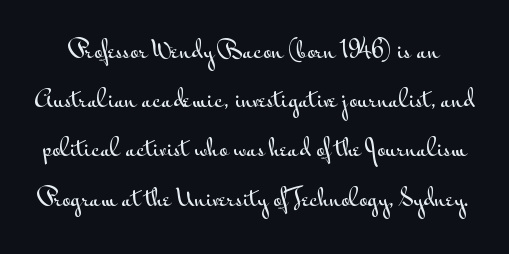
Q: Is the text underlined? A: No.
Q: Is the spacing between letters normal or unusually wide? A: Normal.
Q: Is the spacing between lines tight, normal or loose? A: Loose.
